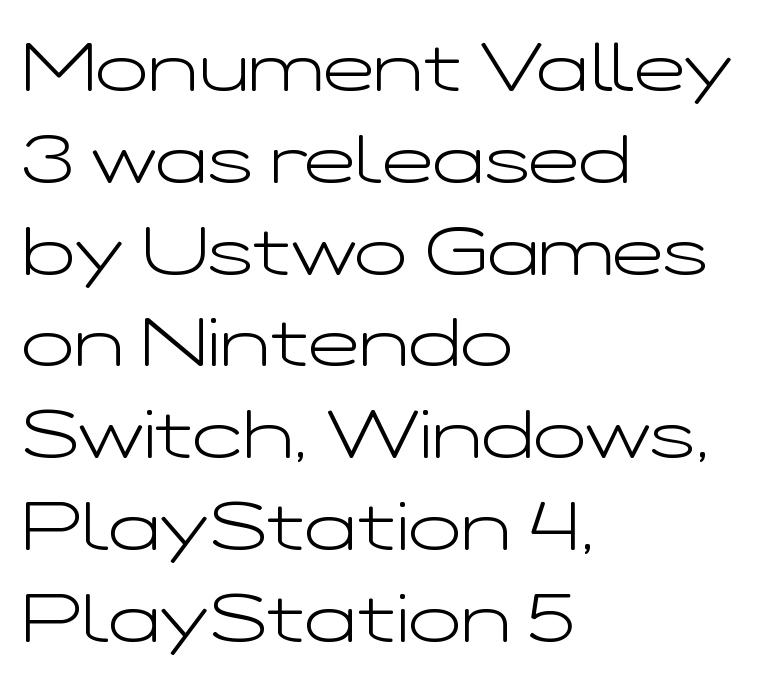
{"serif": "no", "italic": "no", "bold": "no", "weight": "light", "width": "wide", "stroke_contrast": "low", "x_height": "medium", "monospaced": "no", "underline": "no", "align": "left", "line_spacing": "normal", "line_spacing_ratio": 1.33, "letter_spacing": "normal", "letter_spacing_em": 0.0, "glyph_px": 69}
